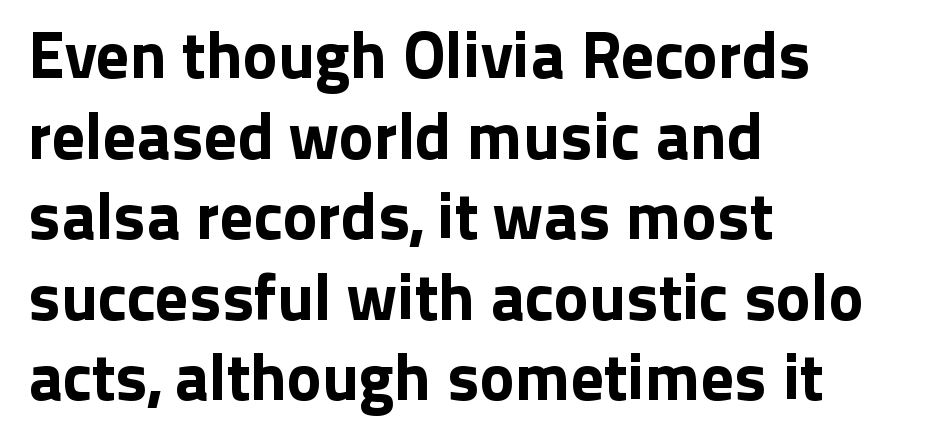
{"serif": "no", "italic": "no", "width": "normal", "stroke_contrast": "low", "x_height": "medium", "monospaced": "no", "underline": "no", "align": "left", "line_spacing_ratio": 1.22, "letter_spacing": "normal", "letter_spacing_em": 0.0, "glyph_px": 66}
